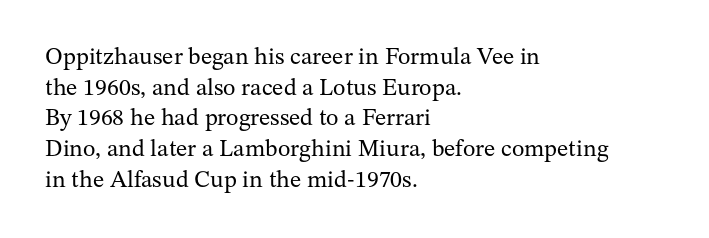
The image shows 24 px text type, upright; set left-aligned, normal line spacing (1.28x), normal letter spacing, not underlined.
